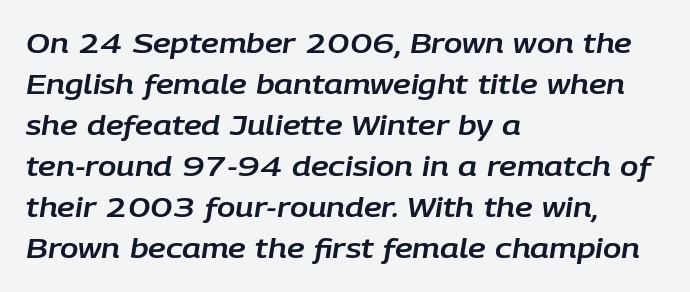
The image shows 27 px text type, italic (leaning right); set left-aligned, normal line spacing (1.52x), normal letter spacing, not underlined.
